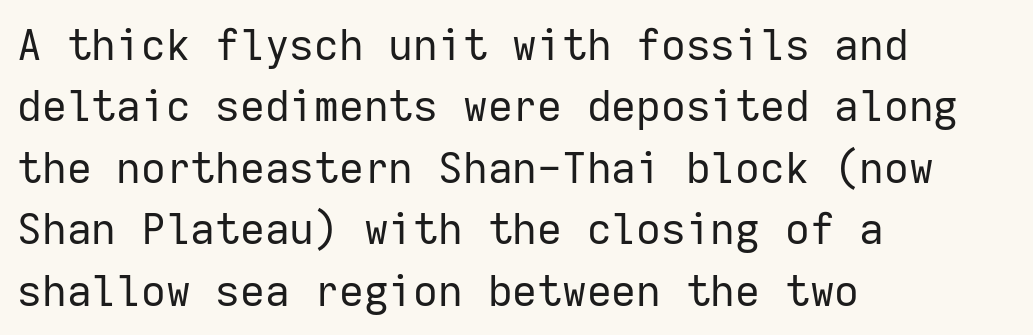
The image shows 43 px regular-weight sans-serif type, upright, monospaced; set left-aligned, normal line spacing (1.43x), normal letter spacing, not underlined; low stroke contrast and a medium x-height.
